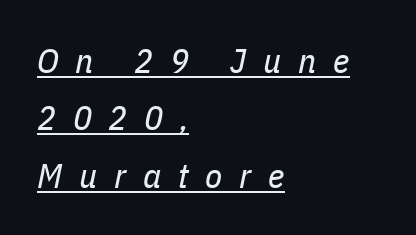
Left-aligned paragraph, ragged on the right. Spacing verdict: proportional, widths tailored to each character. The rendered words wear a rule along their underside. It's the slanting kind of type. Summary of weight: not heavy and not bold. The tracking reads as deliberately expanded to a designer's eye.
